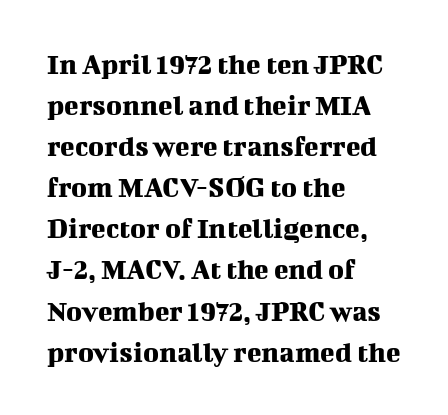
Q: Is the text italic (slanted)? A: No, it is upright.
Q: Is the typeface a serif or a sans-serif typeface? A: Serif.
Q: Is the text underlined? A: No.
Q: How is the paragraph aligned? A: Left-aligned.
Q: Is the spacing between letters normal or unusually wide? A: Normal.
Q: Is the spacing between lines tight, normal or loose? A: Normal.
Q: Width (condensed, normal, or wide)? A: Normal.
Q: Stroke contrast? A: Medium.
Q: x-height? A: Medium.
Q: Monospaced? A: No.
